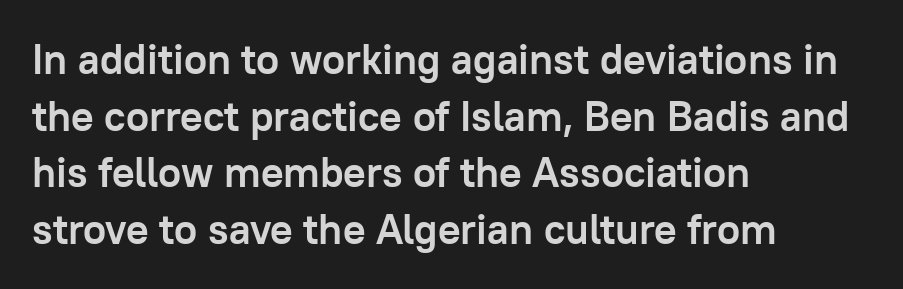
Typographic density is high because the face is bold. Glance below the letters and you will spot only blank space. The vertical gap from one line to the next is medium. Rendered with straight, roman letterforms. The horizontal fit of the characters is conventional and even. Think of a printed novel: that variable character pitch is what you see here.
